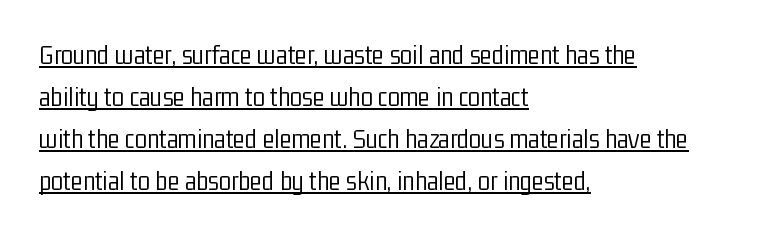
Inter-character spacing is left at the font's built-in metrics. Honestly, the underline is the first thing you notice here. The face used here is proportionally spaced, like ordinary book or web type. This rendering employs a face without finishing strokes, i.e., a sans-serif. Is there much room between lines? A standard amount, neither cramped nor airy.
